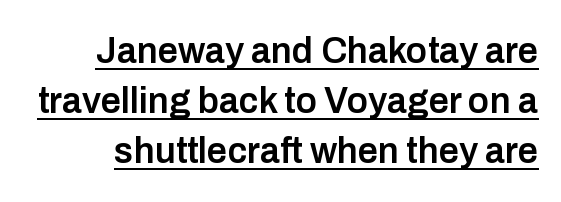
{"serif": "no", "italic": "no", "bold": "semi", "weight": "semibold", "width": "normal", "stroke_contrast": "low", "x_height": "medium", "monospaced": "no", "underline": "yes", "line_spacing": "normal", "line_spacing_ratio": 1.39, "letter_spacing": "normal", "letter_spacing_em": 0.0, "glyph_px": 36}
